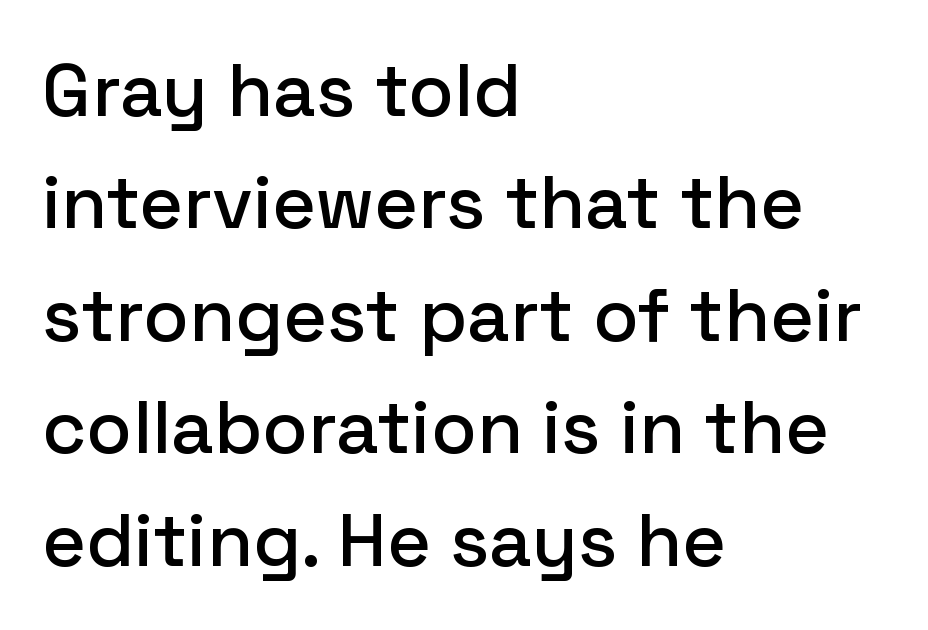
The image shows 75 px sans-serif type, upright; set left-aligned, normal line spacing (1.5x), normal letter spacing, not underlined; low stroke contrast and a medium x-height.
